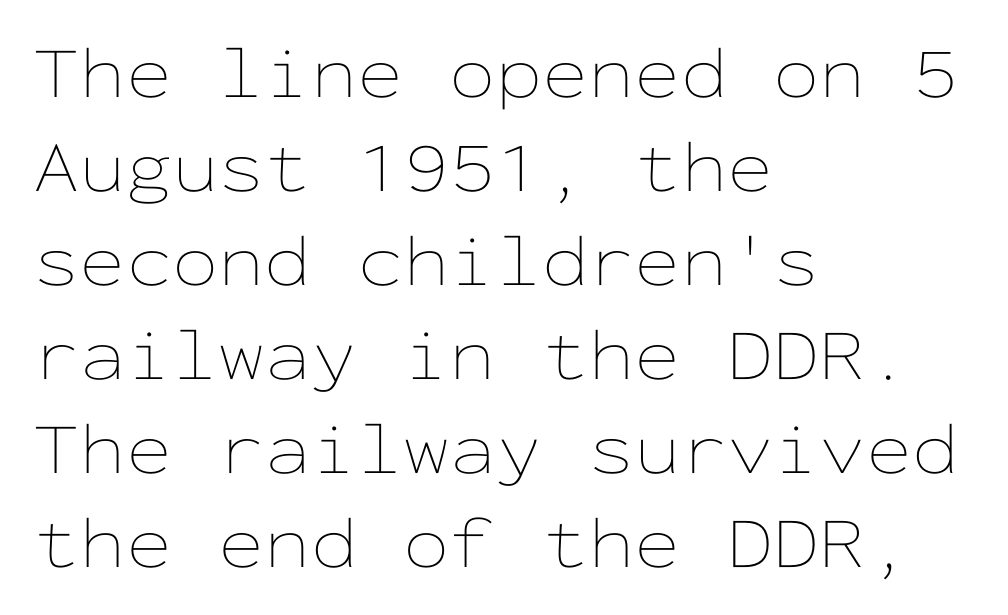
{"italic": "no", "bold": "no", "weight": "thin", "width": "wide", "stroke_contrast": "low", "x_height": "medium", "monospaced": "yes", "underline": "no", "align": "left", "line_spacing": "normal", "line_spacing_ratio": 1.27, "letter_spacing": "normal", "letter_spacing_em": 0.0, "glyph_px": 74}
